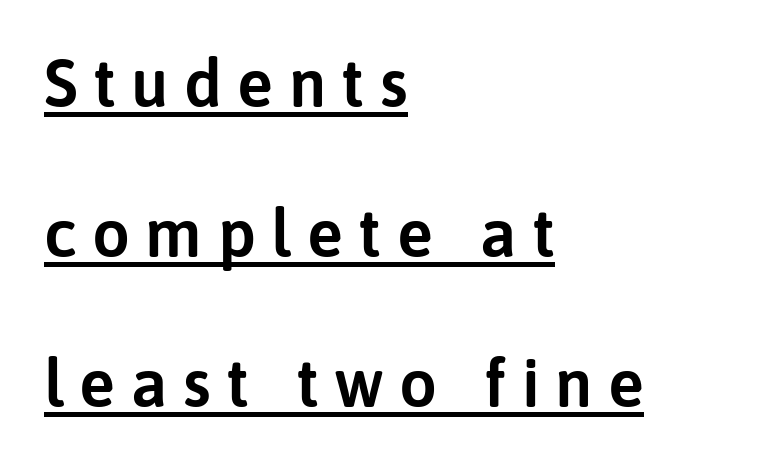
Q: Is the text italic (slanted)? A: No, it is upright.
Q: Is the typeface a serif or a sans-serif typeface? A: Sans-serif.
Q: Is the text underlined? A: Yes.
Q: How is the paragraph aligned? A: Left-aligned.
Q: Is the spacing between letters normal or unusually wide? A: Unusually wide.
Q: Is the spacing between lines tight, normal or loose? A: Loose.
Q: Width (condensed, normal, or wide)? A: Normal.
Q: Stroke contrast? A: Low.
Q: x-height? A: Medium.
Q: Monospaced? A: No.
